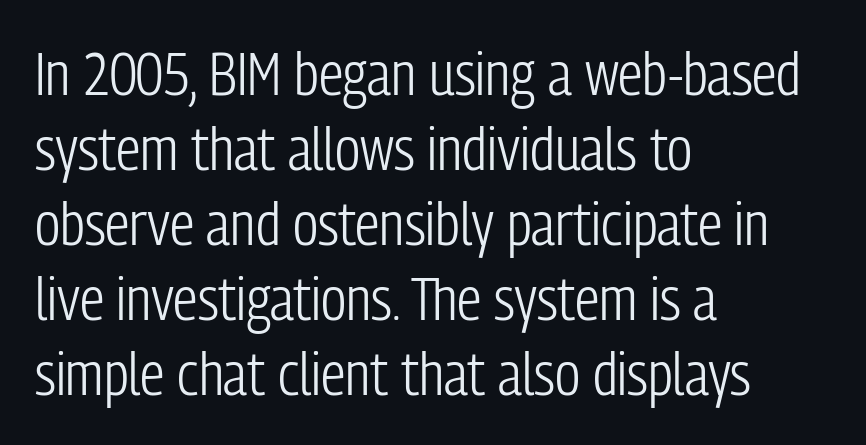
{"serif": "no", "italic": "no", "bold": "no", "weight": "light", "width": "condensed", "stroke_contrast": "low", "x_height": "medium", "monospaced": "no", "underline": "no", "align": "left", "line_spacing_ratio": 1.23, "letter_spacing": "normal", "letter_spacing_em": 0.0, "glyph_px": 61}
